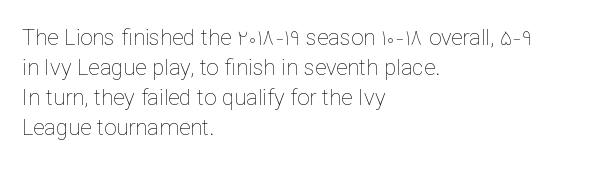
The letterforms sit shoulder to shoulder at normal distance. The space directly below the letters is spotless. Counters stay open thanks to moderate or lighter strokes. The vertical gap from one line to the next is medium. Ascenders rise straight up at ninety degrees. The ragged edge is on the right, which tells us the setting is flush left.
